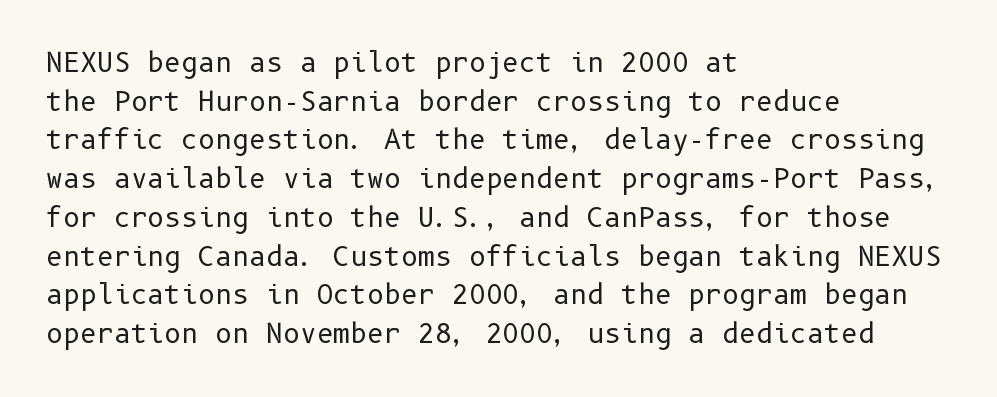
{"italic": "no", "bold": "no", "underline": "no", "align": "left", "line_spacing": "normal", "line_spacing_ratio": 1.49, "letter_spacing": "normal", "letter_spacing_em": 0.0, "glyph_px": 26}
